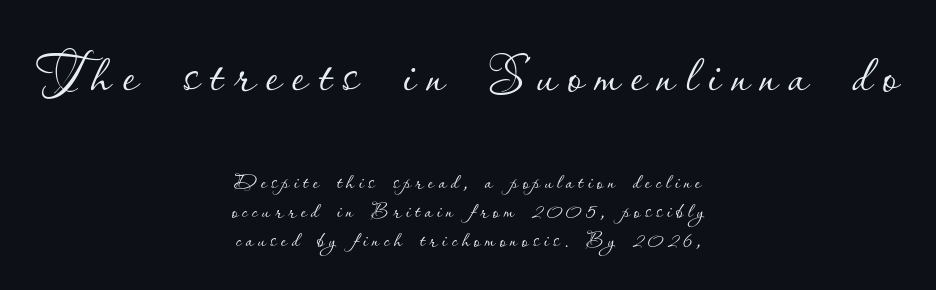
Do the characters align in a grid? No, the font is proportional. Underlining? Definitely not there. The designer gave the opening block more size than the closing block. Caption: multi-line text, centered on the measure.
